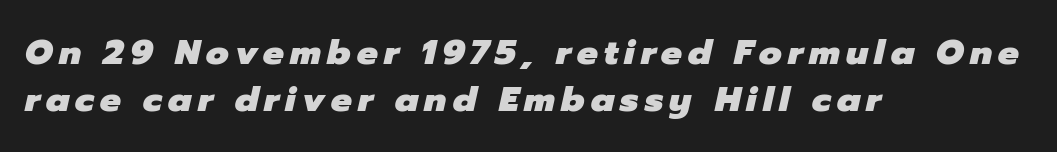
The image shows 35 px heavy type, italic (leaning right); set left-aligned, normal line spacing (1.35x), not underlined; low stroke contrast and a medium x-height.
